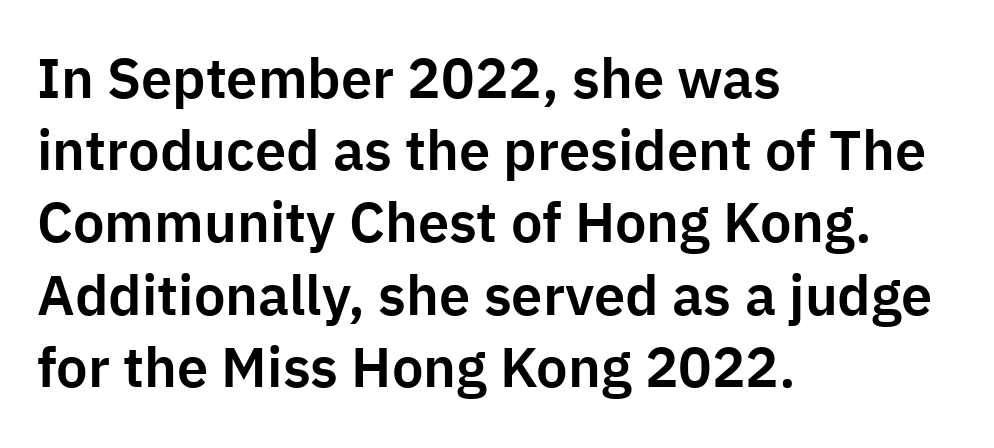
Q: Is the text italic (slanted)? A: No, it is upright.
Q: Is the typeface a serif or a sans-serif typeface? A: Sans-serif.
Q: Is the text underlined? A: No.
Q: How is the paragraph aligned? A: Left-aligned.
Q: Is the spacing between letters normal or unusually wide? A: Normal.
Q: Is the spacing between lines tight, normal or loose? A: Normal.
Q: Width (condensed, normal, or wide)? A: Normal.
Q: Stroke contrast? A: Low.
Q: x-height? A: Medium.
Q: Monospaced? A: No.
